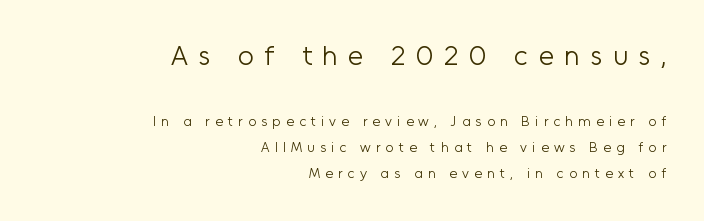
Q: Is the text bold? A: No.
Q: Is the text italic (slanted)? A: No, it is upright.
Q: Is the typeface a serif or a sans-serif typeface? A: Sans-serif.
Q: Is the text underlined? A: No.
Q: How is the paragraph aligned? A: Right-aligned.
Q: Is the spacing between letters normal or unusually wide? A: Unusually wide.
Q: Which block of text is set in a larger size, the first (top) or the second (bottom)? A: The first (top) one.
Q: Width (condensed, normal, or wide)? A: Normal.
Q: Stroke contrast? A: Low.
Q: x-height? A: Medium.
Q: Monospaced? A: No.
